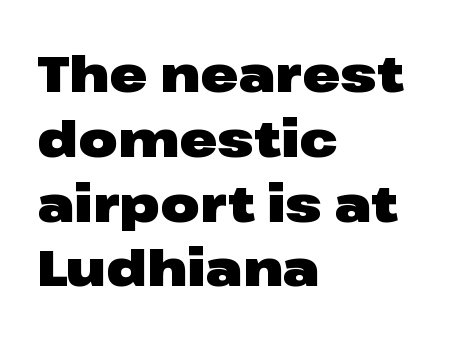
Q: Is the text bold? A: Yes.
Q: Is the text italic (slanted)? A: No, it is upright.
Q: Is the typeface a serif or a sans-serif typeface? A: Sans-serif.
Q: Is the text underlined? A: No.
Q: How is the paragraph aligned? A: Left-aligned.
Q: Is the spacing between letters normal or unusually wide? A: Normal.
Q: Is the spacing between lines tight, normal or loose? A: Normal.
Q: Width (condensed, normal, or wide)? A: Wide.
Q: Stroke contrast? A: Low.
Q: x-height? A: Medium.
Q: Monospaced? A: No.
